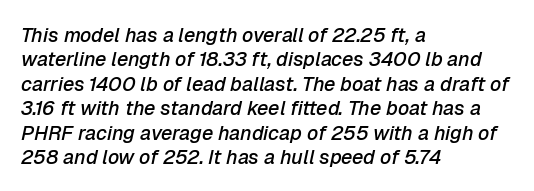
Q: Is the text bold? A: Semi-bold.
Q: Is the text italic (slanted)? A: Yes, it leans right by about 12 degrees.
Q: Is the text underlined? A: No.
Q: How is the paragraph aligned? A: Left-aligned.
Q: Is the spacing between letters normal or unusually wide? A: Normal.
